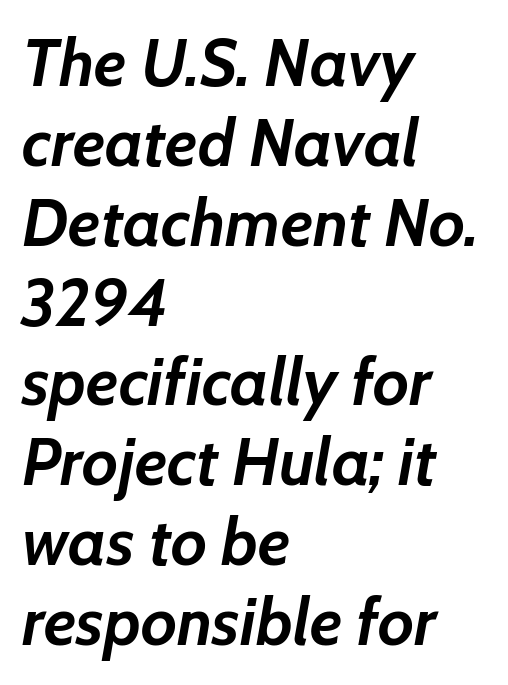
The image shows 66 px semibold type, italic (leaning right); set left-aligned, line spacing 1.21x, normal letter spacing, not underlined; low stroke contrast and a medium x-height.
